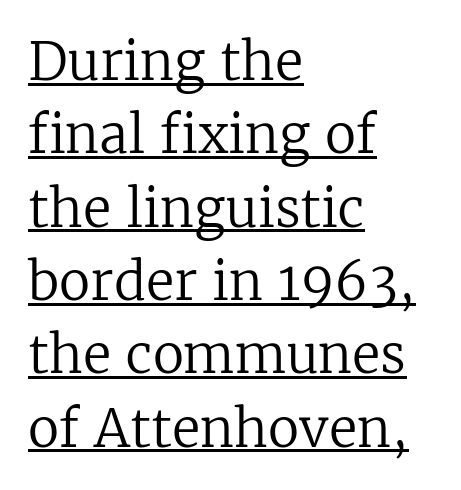
Q: Is the text bold? A: No.
Q: Is the text italic (slanted)? A: No, it is upright.
Q: Is the typeface a serif or a sans-serif typeface? A: Serif.
Q: Is the text underlined? A: Yes.
Q: How is the paragraph aligned? A: Left-aligned.
Q: Is the spacing between letters normal or unusually wide? A: Normal.
Q: Is the spacing between lines tight, normal or loose? A: Normal.
Q: Width (condensed, normal, or wide)? A: Normal.
Q: Stroke contrast? A: Low.
Q: x-height? A: Medium.
Q: Monospaced? A: No.
